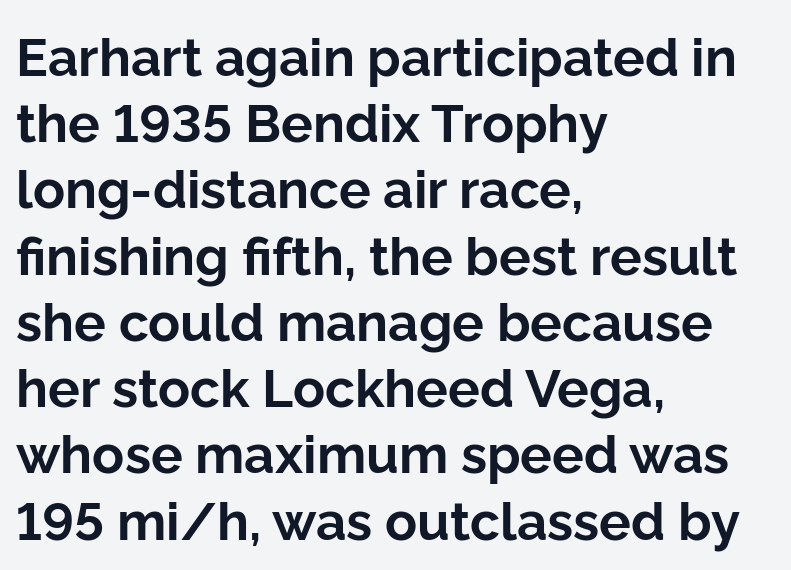
Q: Is the text bold? A: Yes.
Q: Is the text italic (slanted)? A: No, it is upright.
Q: Is the typeface a serif or a sans-serif typeface? A: Sans-serif.
Q: Is the text underlined? A: No.
Q: How is the paragraph aligned? A: Left-aligned.
Q: Is the spacing between letters normal or unusually wide? A: Normal.
Q: Is the spacing between lines tight, normal or loose? A: Normal.
Q: Width (condensed, normal, or wide)? A: Normal.
Q: Stroke contrast? A: Low.
Q: x-height? A: Medium.
Q: Monospaced? A: No.
